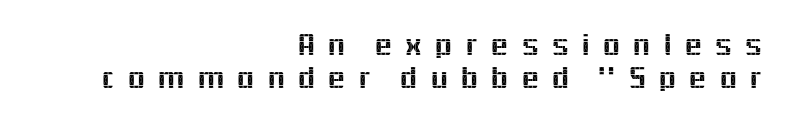
{"serif": "no", "italic": "no", "width": "normal", "x_height": "medium", "monospaced": "no", "underline": "no", "align": "right", "line_spacing": "tight", "line_spacing_ratio": 0.99, "letter_spacing": "wide", "letter_spacing_em": 0.35, "glyph_px": 33}
